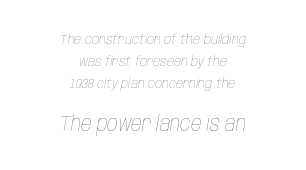
If you measured baseline to baseline, you'd find a middling distance. Caption: upper text group reduced, lower text group enlarged. The area under the type is left untouched. The lettering tilts uniformly, giving the passage an italic look.
